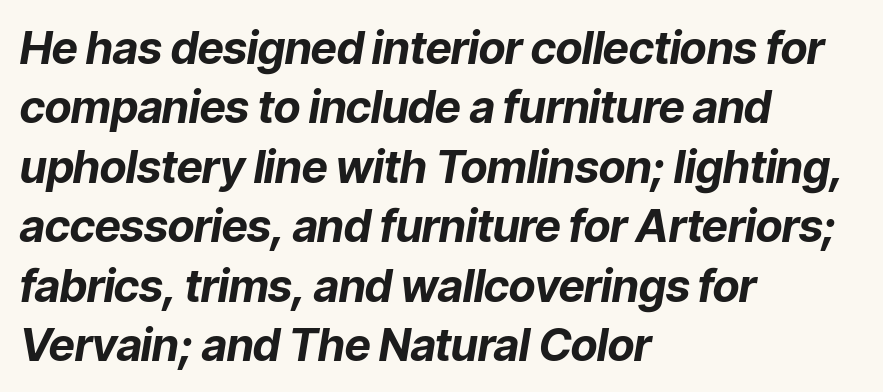
Alignment: flush left. Italic: yes, the glyphs are oblique. The block of text has a typical density, with ordinary space between rows. Letter spacing: default.
